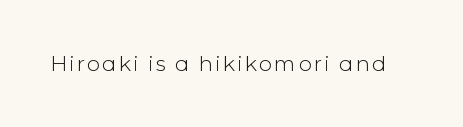
Q: Is the text bold? A: No.
Q: Is the text italic (slanted)? A: No, it is upright.
Q: Is the text underlined? A: No.
